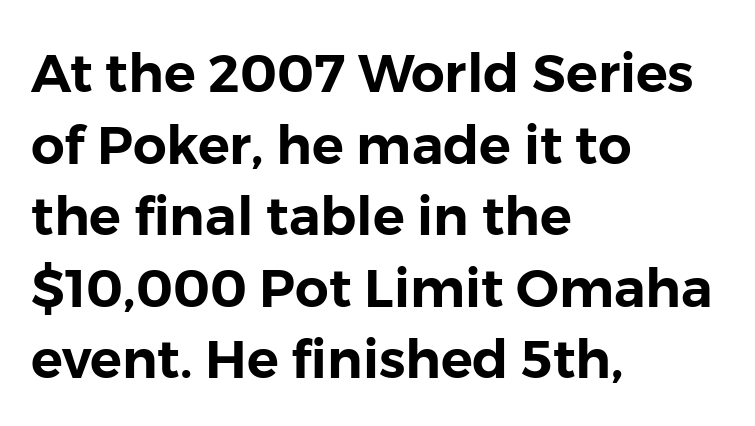
{"serif": "no", "italic": "no", "width": "normal", "stroke_contrast": "low", "x_height": "medium", "monospaced": "no", "underline": "no", "align": "left", "line_spacing": "normal", "line_spacing_ratio": 1.35, "letter_spacing": "normal", "letter_spacing_em": 0.0, "glyph_px": 53}
